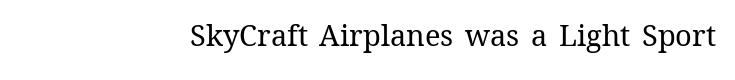
{"italic": "no", "bold": "no", "weight": "regular", "width": "normal", "stroke_contrast": "medium", "x_height": "medium", "monospaced": "no", "underline": "no", "letter_spacing": "normal", "letter_spacing_em": 0.0, "glyph_px": 29}
